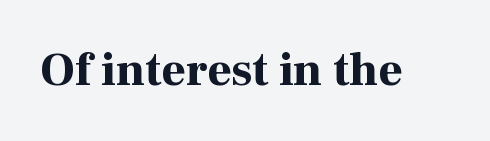
Q: Is the text bold? A: Yes.
Q: Is the text italic (slanted)? A: No, it is upright.
Q: Is the typeface a serif or a sans-serif typeface? A: Serif.
Q: Is the text underlined? A: No.
Q: Is the spacing between letters normal or unusually wide? A: Normal.
Q: Width (condensed, normal, or wide)? A: Normal.
Q: Stroke contrast? A: High.
Q: x-height? A: Medium.
Q: Monospaced? A: No.
